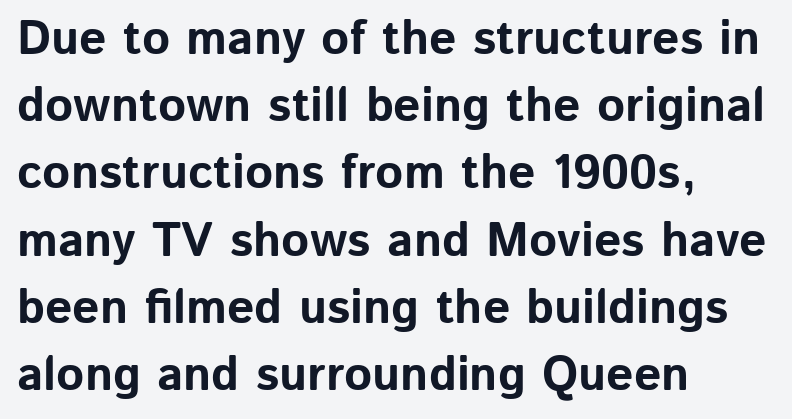
{"serif": "no", "italic": "no", "bold": "yes", "weight": "bold", "width": "normal", "stroke_contrast": "low", "x_height": "medium", "monospaced": "no", "underline": "no", "align": "left", "line_spacing": "normal", "line_spacing_ratio": 1.4, "letter_spacing": "normal", "letter_spacing_em": 0.0, "glyph_px": 48}
